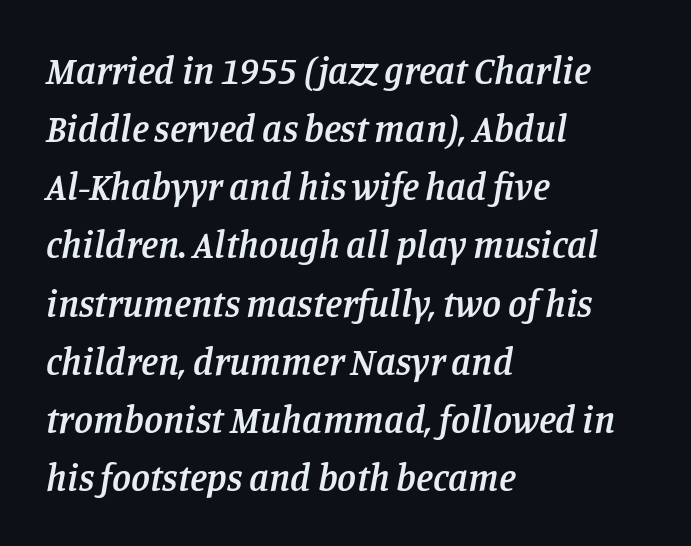
{"serif": "yes", "italic": "yes", "lean": "right", "slant_degrees": 11, "bold": "semi", "weight": "semibold", "width": "normal", "stroke_contrast": "low", "x_height": "large", "monospaced": "no", "underline": "no", "align": "left", "line_spacing": "normal", "line_spacing_ratio": 1.53, "letter_spacing": "normal", "letter_spacing_em": 0.0, "glyph_px": 38}
